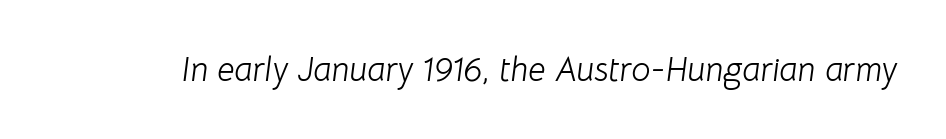
The image shows 34 px light type, italic (leaning right); set normal letter spacing, not underlined; low stroke contrast and a medium x-height.
